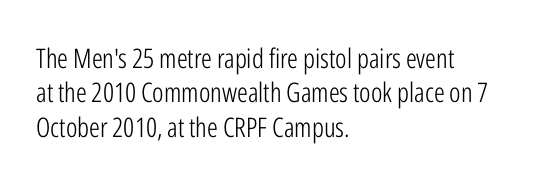
The letterforms sit at book weight or below. Honestly, the letter spacing is just normal — you wouldn't notice it. The type sits square on the baseline with zero lean. Unmarked baselines from the first word to the last. The text block is weighted toward the left margin, trailing off unevenly rightward. The designer left line spacing at the default.
